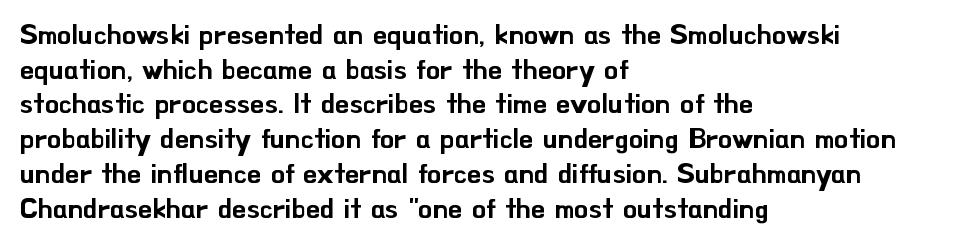
Glance below the letters and you will spot only blank space. Serifs: no, the terminals of the letterforms are clean. Nope, not italic — everything's standing straight. The face used here is proportionally spaced, like ordinary book or web type. Observe the ordinary spacing: letters are neighbours, not strangers.
